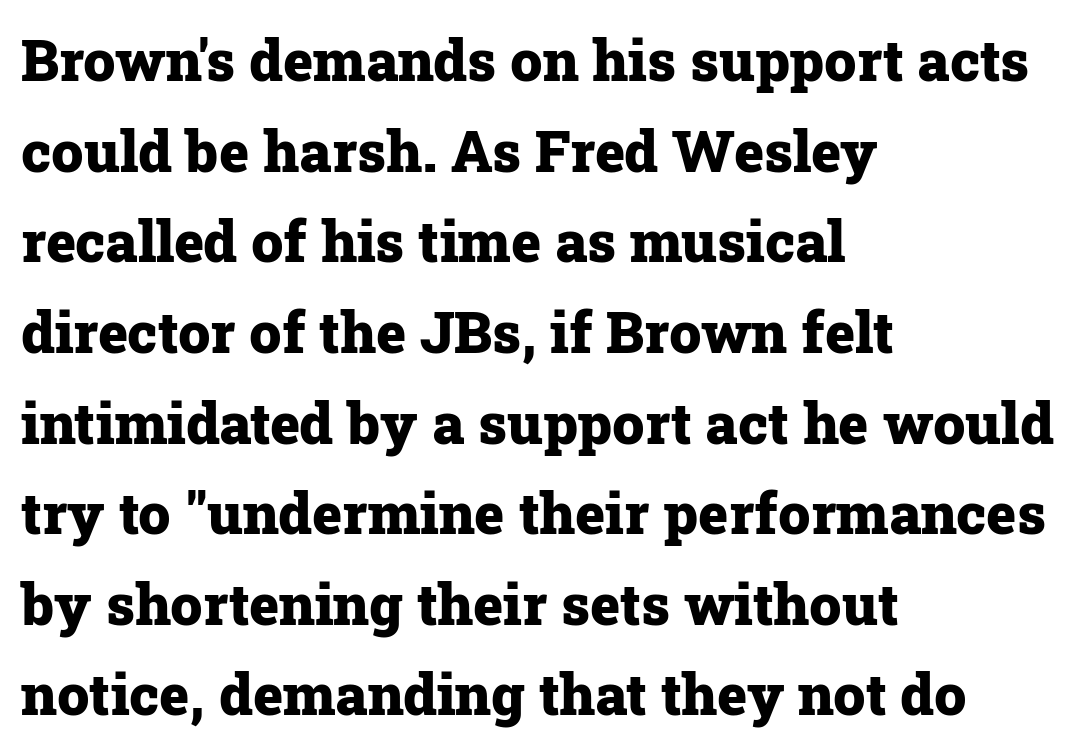
These lines keep a tight, regular rhythm from letter to letter. Summary of vertical rhythm: regular, with standard interline spacing. This is the regular roman posture of the typeface. Note the varied advance widths — an 'i' is clearly narrower than an 'm'.
